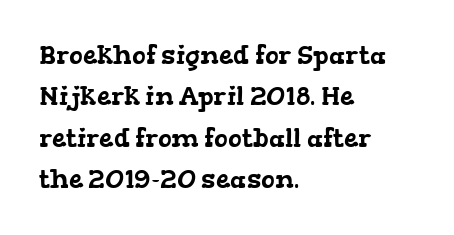
The image shows 26 px text type; set left-aligned, normal line spacing (1.59x), normal letter spacing, not underlined.
